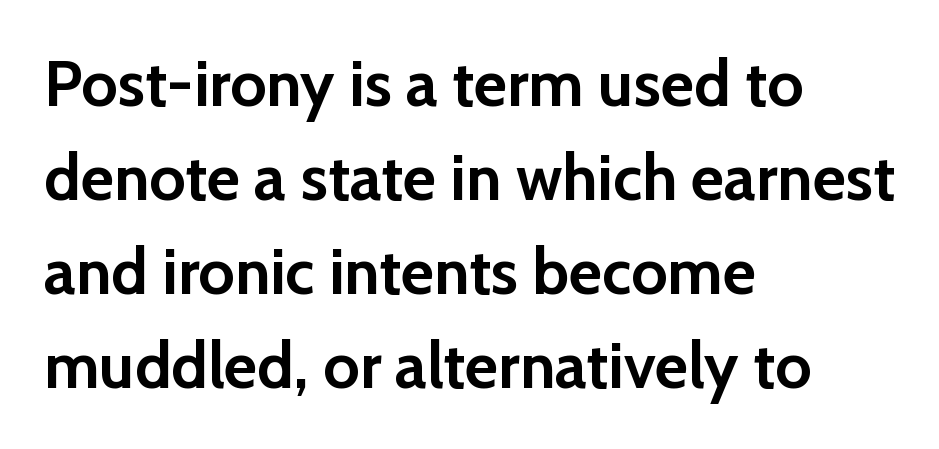
Line starts are locked; line ends wander. The block of text has a typical density, with ordinary space between rows. A typesetter would mark this as roman, not italic. Plain, unruled lines of type. There is no visible air inserted between adjacent glyphs.
